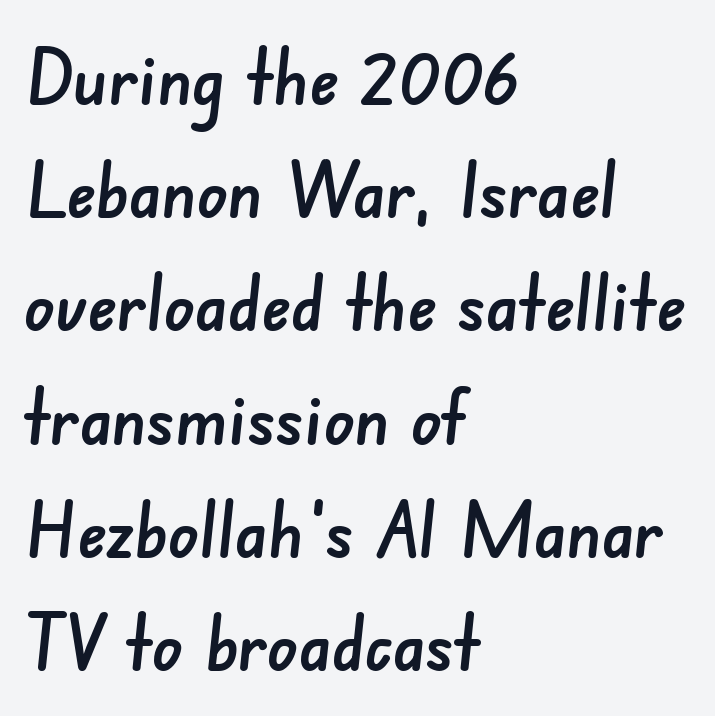
Q: Is the typeface a serif or a sans-serif typeface? A: Sans-serif.
Q: Is the text underlined? A: No.
Q: How is the paragraph aligned? A: Left-aligned.
Q: Is the spacing between letters normal or unusually wide? A: Normal.
Q: Is the spacing between lines tight, normal or loose? A: Normal.
Q: Width (condensed, normal, or wide)? A: Normal.
Q: Stroke contrast? A: Low.
Q: x-height? A: Small.
Q: Monospaced? A: No.
